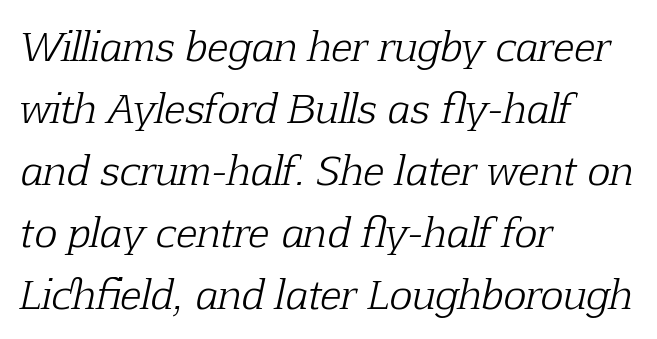
Interline gaps are of average width in this sample. The text block is weighted toward the left margin, trailing off unevenly rightward. The letterforms sit shoulder to shoulder at normal distance. The letters are slanted; this is an italic face.
